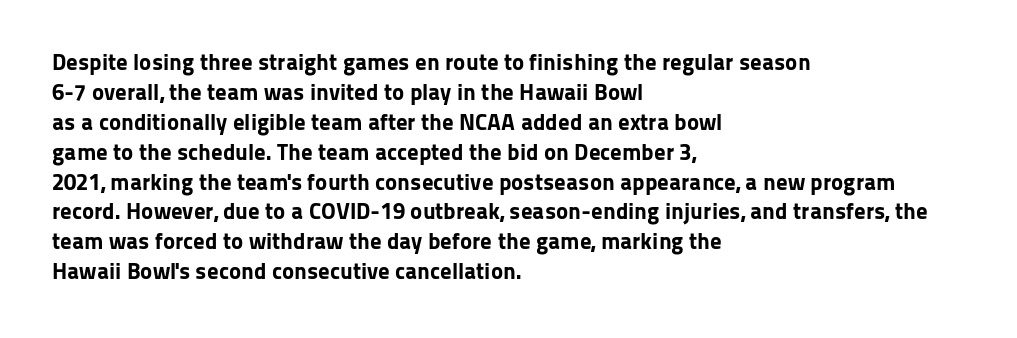
Designer's note — italics off, roman on. Clear beneath every line of the passage. Set as a true bold cut, around the 700 mark. How would I describe the line gaps? Plain and ordinary.
